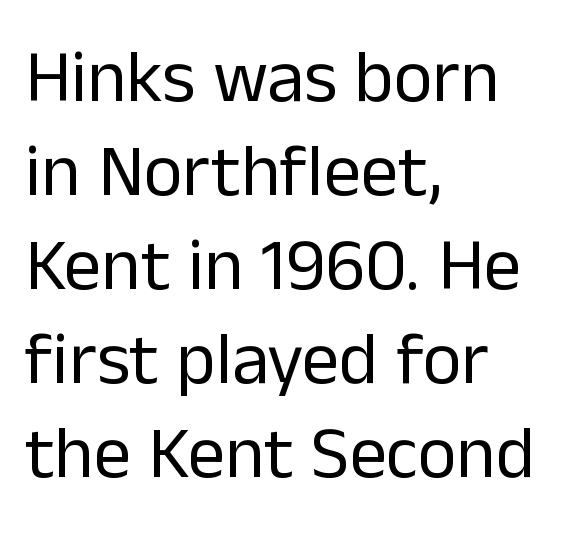
{"serif": "no", "italic": "no", "bold": "no", "weight": "regular", "width": "normal", "stroke_contrast": "low", "x_height": "medium", "monospaced": "no", "underline": "no", "align": "left", "line_spacing": "normal", "line_spacing_ratio": 1.27, "letter_spacing": "normal", "letter_spacing_em": 0.0, "glyph_px": 74}
